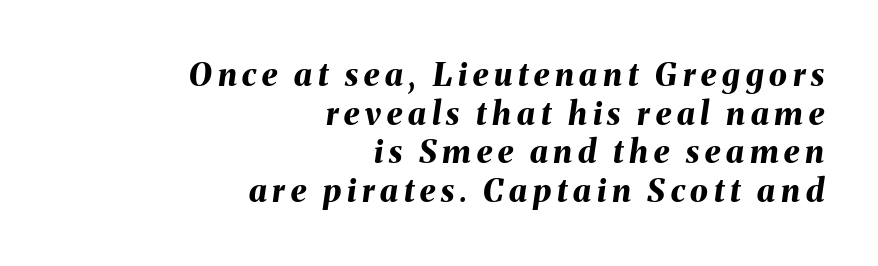
Q: Is the text bold? A: Yes.
Q: Is the text italic (slanted)? A: Yes, it leans right by about 8 degrees.
Q: Is the text underlined? A: No.
Q: How is the paragraph aligned? A: Right-aligned.
Q: Width (condensed, normal, or wide)? A: Normal.
Q: Stroke contrast? A: Medium.
Q: x-height? A: Medium.
Q: Monospaced? A: No.
